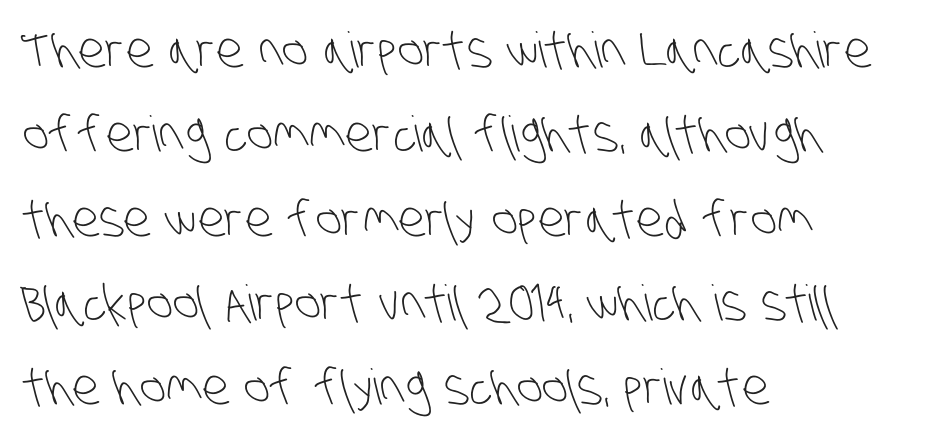
Q: Is the text bold? A: No.
Q: Is the typeface a serif or a sans-serif typeface? A: Sans-serif.
Q: Is the text underlined? A: No.
Q: How is the paragraph aligned? A: Left-aligned.
Q: Is the spacing between letters normal or unusually wide? A: Normal.
Q: Width (condensed, normal, or wide)? A: Condensed.
Q: Stroke contrast? A: Low.
Q: x-height? A: Large.
Q: Monospaced? A: No.
